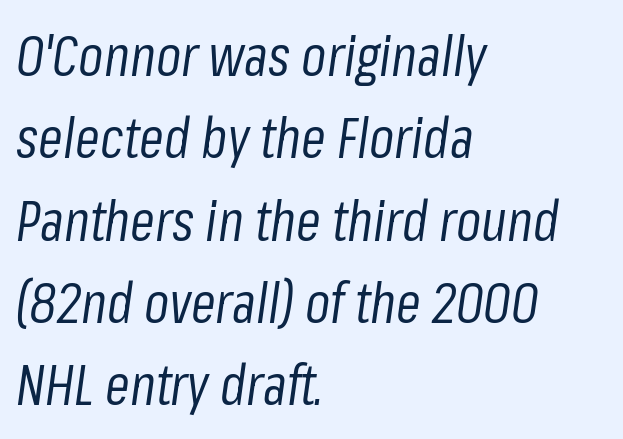
The image shows 56 px regular-weight, condensed type, italic (leaning right); set left-aligned, normal line spacing (1.47x), normal letter spacing, not underlined; low stroke contrast and a medium x-height.
